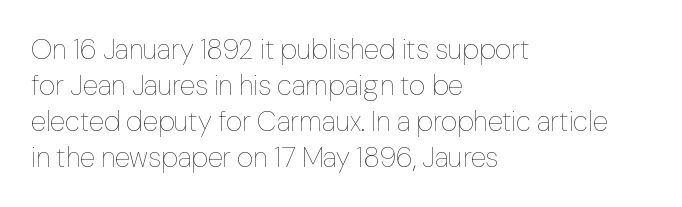
Q: Is the text bold? A: No.
Q: Is the text italic (slanted)? A: No, it is upright.
Q: Is the text underlined? A: No.
Q: How is the paragraph aligned? A: Left-aligned.
Q: Is the spacing between letters normal or unusually wide? A: Normal.
Q: Is the spacing between lines tight, normal or loose? A: Normal.
Q: Width (condensed, normal, or wide)? A: Normal.
Q: Stroke contrast? A: Low.
Q: x-height? A: Medium.
Q: Monospaced? A: No.
